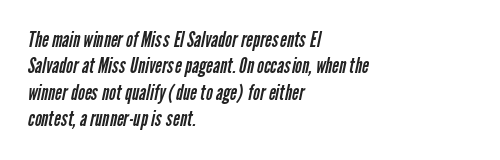
The image shows 21 px text type; set left-aligned, normal line spacing (1.26x), normal letter spacing, not underlined.
